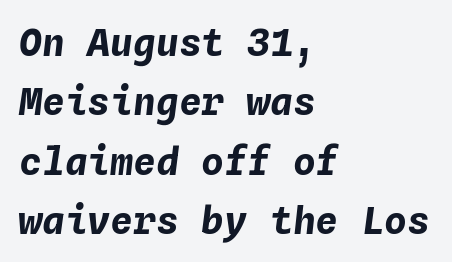
How would I describe the line gaps? Plain and ordinary. Every character here occupies the same horizontal width, giving the sample a typewriter-like rhythm. Clear beneath every line of the passage. In CSS terms this would be text-align: left. You can tell it's italic because the verticals aren't actually vertical. Short note: letters normally spaced.
